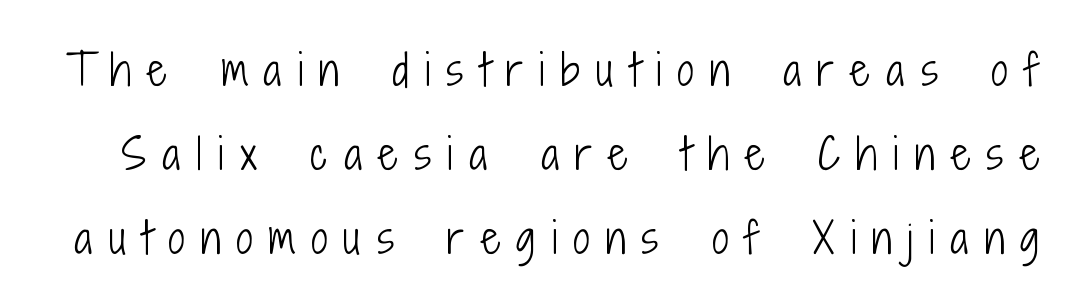
Q: Is the text bold? A: No.
Q: Is the text italic (slanted)? A: No, it is upright.
Q: Is the typeface a serif or a sans-serif typeface? A: Sans-serif.
Q: Is the text underlined? A: No.
Q: Is the spacing between letters normal or unusually wide? A: Unusually wide.
Q: Is the spacing between lines tight, normal or loose? A: Loose.
Q: Width (condensed, normal, or wide)? A: Condensed.
Q: Stroke contrast? A: Low.
Q: x-height? A: Medium.
Q: Monospaced? A: No.
